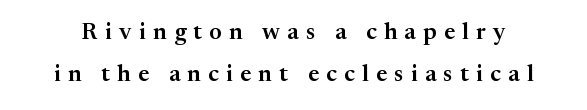
Q: Is the text italic (slanted)? A: No, it is upright.
Q: Is the text underlined? A: No.
Q: Is the spacing between letters normal or unusually wide? A: Unusually wide.
